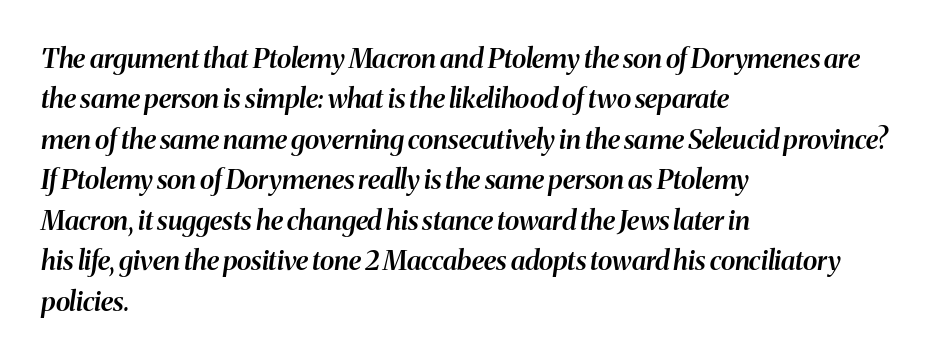
The letterforms sit shoulder to shoulder at normal distance. Designer's note — italics engaged. These lines are set flush left with a ragged right edge. Has an underline been added? It has not.
